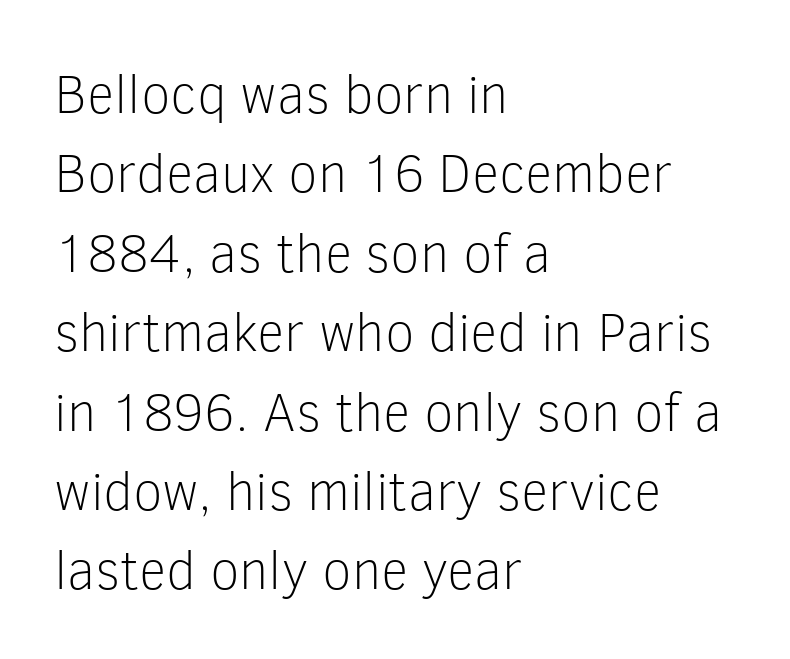
{"serif": "no", "italic": "no", "bold": "no", "weight": "light", "width": "normal", "stroke_contrast": "low", "x_height": "medium", "monospaced": "no", "underline": "no", "align": "left", "line_spacing": "normal", "line_spacing_ratio": 1.47, "letter_spacing": "normal", "letter_spacing_em": 0.0, "glyph_px": 54}
